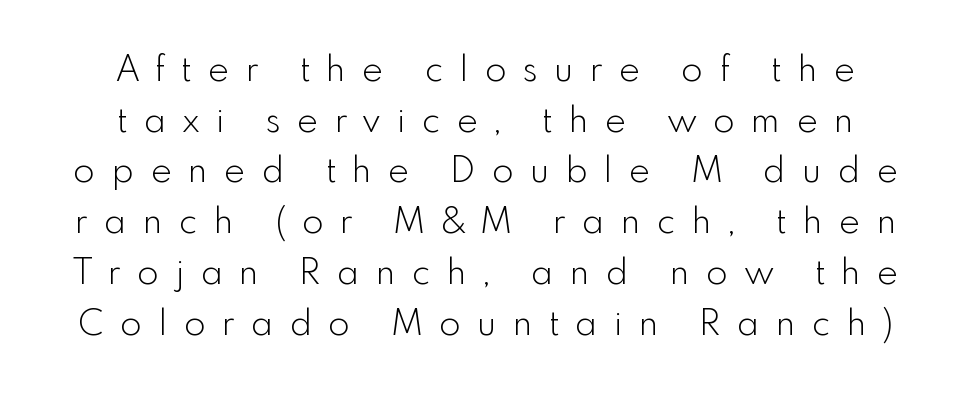
{"serif": "no", "italic": "no", "bold": "no", "weight": "light", "width": "normal", "x_height": "small", "monospaced": "no", "underline": "no", "line_spacing": "normal", "line_spacing_ratio": 1.45, "letter_spacing": "wide", "letter_spacing_em": 0.48, "glyph_px": 35}
